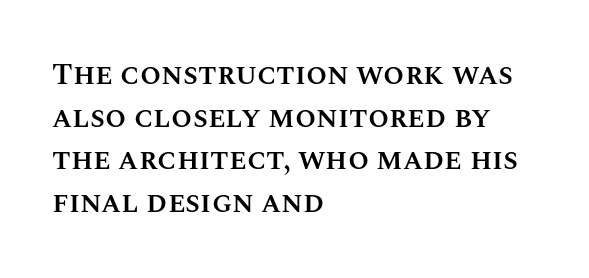
All the whitespace from short lines collects on the right. The lettering stays uniformly vertical, giving the passage a roman look. Nothing unusual about the tracking: characters are spaced as the font intends. This block has exactly the height ordinary leading produces.
